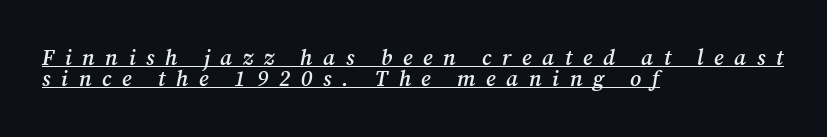
{"italic": "yes", "lean": "right", "slant_degrees": 12, "bold": "semi", "underline": "yes", "align": "left", "line_spacing": "tight", "line_spacing_ratio": 0.96, "letter_spacing": "wide", "letter_spacing_em": 0.48, "glyph_px": 22}
